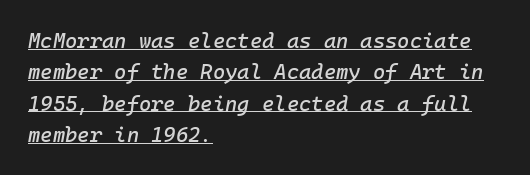
{"italic": "yes", "lean": "right", "slant_degrees": 10, "underline": "yes", "align": "left", "line_spacing": "normal", "line_spacing_ratio": 1.49, "letter_spacing": "normal", "letter_spacing_em": 0.0, "glyph_px": 21}
